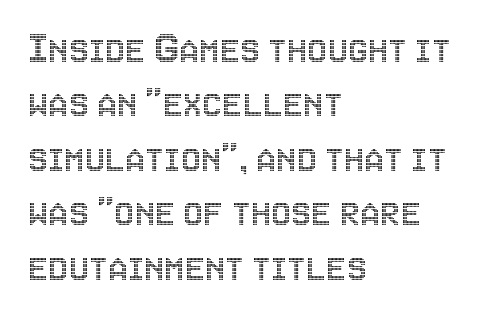
{"italic": "no", "width": "condensed", "x_height": "large", "monospaced": "no", "underline": "no", "align": "left", "line_spacing_ratio": 1.21, "letter_spacing": "normal", "letter_spacing_em": 0.0, "glyph_px": 45}
